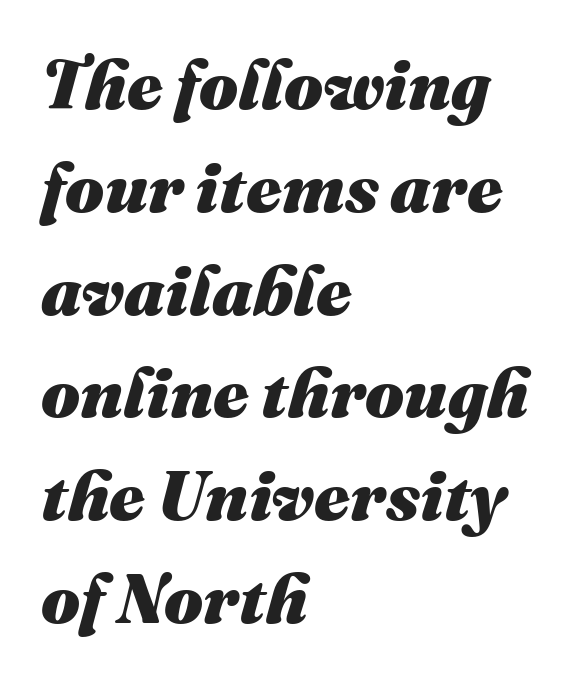
The image shows 69 px heavy type, italic (leaning right); set left-aligned, normal line spacing (1.49x), normal letter spacing, not underlined; medium stroke contrast and a medium x-height.
